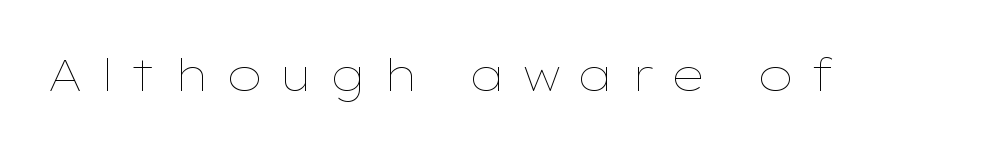
Spacing between characters has been opened up far beyond the box default. Every stem runs plumb, perpendicular to the baseline. Quick note: underline off. Note the varied advance widths — an 'i' is clearly narrower than an 'm'. The strokes carry an ordinary text weight at most.
